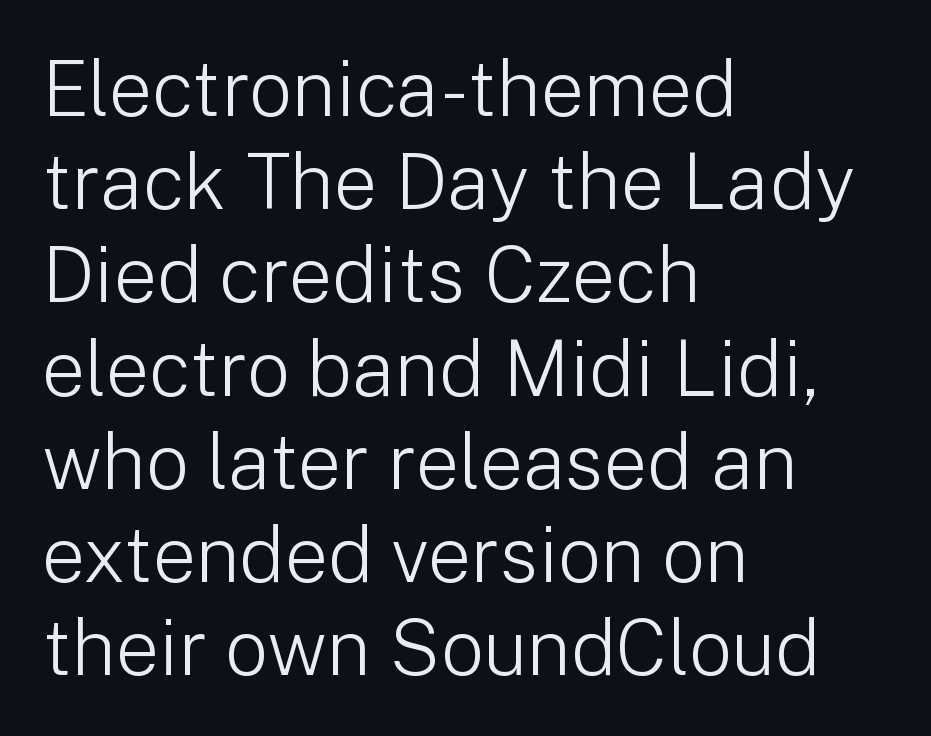
Q: Is the text bold? A: No.
Q: Is the text italic (slanted)? A: No, it is upright.
Q: Is the typeface a serif or a sans-serif typeface? A: Sans-serif.
Q: Is the text underlined? A: No.
Q: How is the paragraph aligned? A: Left-aligned.
Q: Is the spacing between letters normal or unusually wide? A: Normal.
Q: Width (condensed, normal, or wide)? A: Normal.
Q: Stroke contrast? A: Low.
Q: x-height? A: Medium.
Q: Monospaced? A: No.
